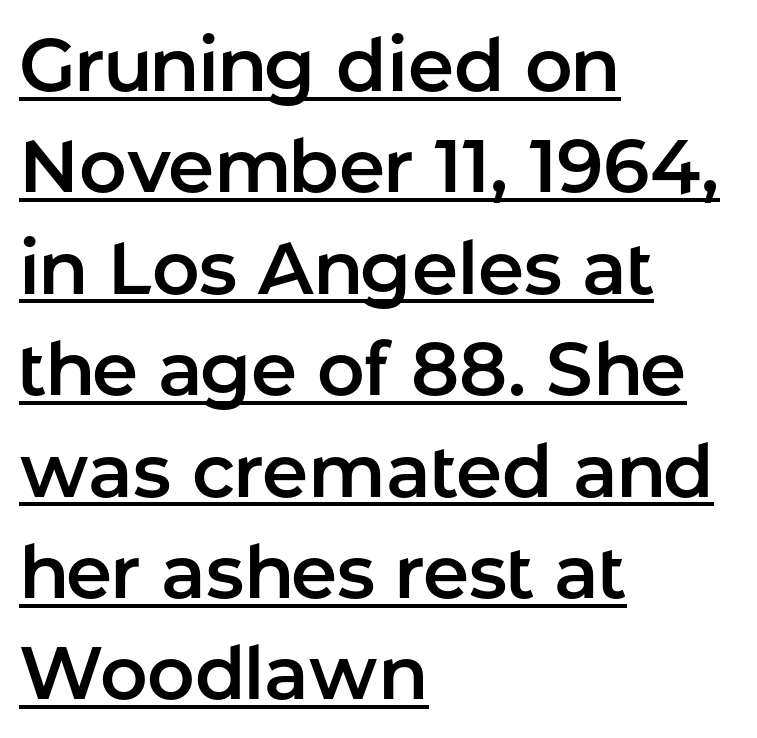
{"serif": "no", "italic": "no", "width": "normal", "stroke_contrast": "low", "x_height": "medium", "monospaced": "no", "underline": "yes", "align": "left", "line_spacing": "normal", "line_spacing_ratio": 1.37, "letter_spacing": "normal", "letter_spacing_em": 0.0, "glyph_px": 74}
